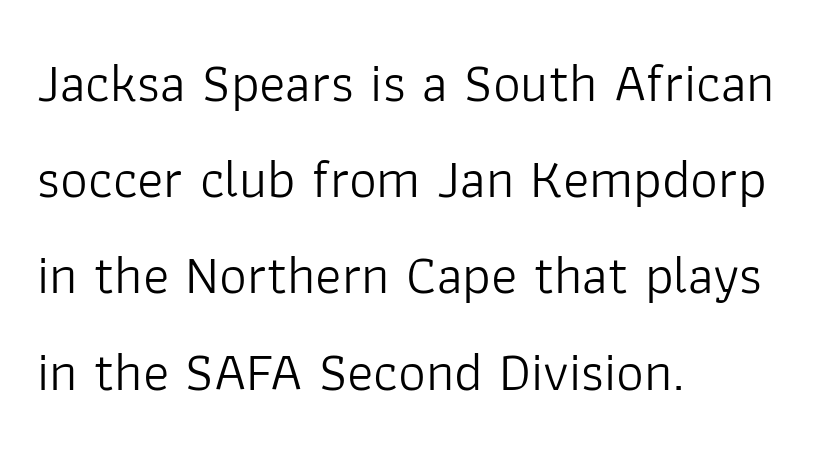
Q: Is the text bold? A: No.
Q: Is the text italic (slanted)? A: No, it is upright.
Q: Is the typeface a serif or a sans-serif typeface? A: Sans-serif.
Q: Is the text underlined? A: No.
Q: How is the paragraph aligned? A: Left-aligned.
Q: Is the spacing between letters normal or unusually wide? A: Normal.
Q: Width (condensed, normal, or wide)? A: Normal.
Q: Stroke contrast? A: Low.
Q: x-height? A: Medium.
Q: Monospaced? A: No.
